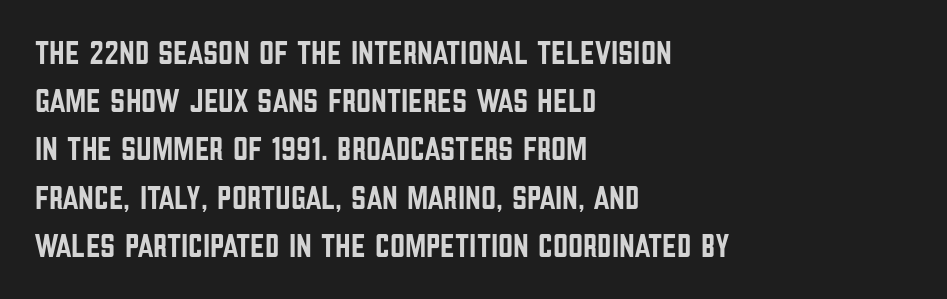
A typesetter would label this face a sans. Upright lettering throughout. The foot of each line stays bare and open. A typesetter would call this proportional, since set widths differ per character.
